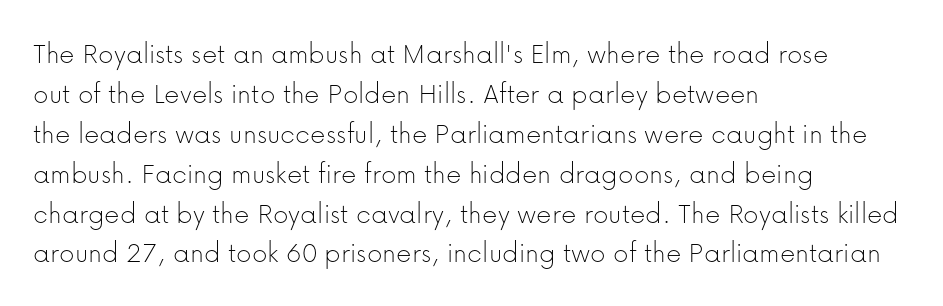
The image shows 30 px thin sans-serif type, upright; set left-aligned, normal line spacing (1.33x), normal letter spacing, not underlined; low stroke contrast and a medium x-height.
